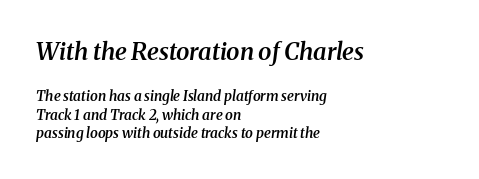
The image shows 24 px text type, italic (leaning right); set left-aligned, normal line spacing (1.33x), normal letter spacing, not underlined; the first (top) block is 1.71x larger.
